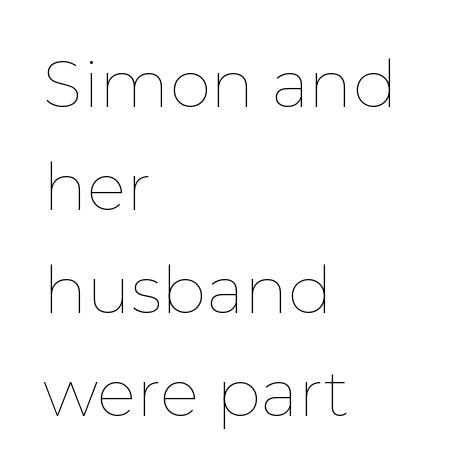
Q: Is the text bold? A: No.
Q: Is the text italic (slanted)? A: No, it is upright.
Q: Is the text underlined? A: No.
Q: How is the paragraph aligned? A: Left-aligned.
Q: Is the spacing between letters normal or unusually wide? A: Normal.
Q: Is the spacing between lines tight, normal or loose? A: Normal.
Q: Width (condensed, normal, or wide)? A: Normal.
Q: Stroke contrast? A: Low.
Q: x-height? A: Medium.
Q: Monospaced? A: No.
